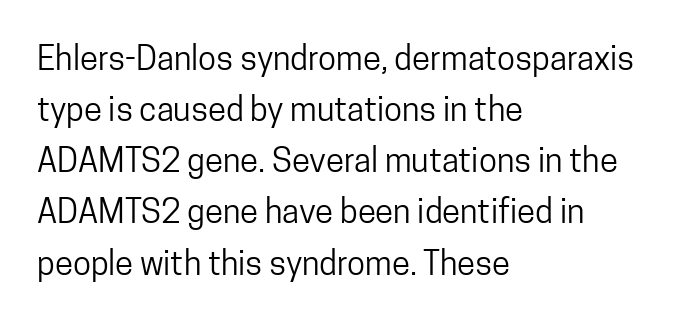
Q: Is the text bold? A: No.
Q: Is the text italic (slanted)? A: No, it is upright.
Q: Is the typeface a serif or a sans-serif typeface? A: Sans-serif.
Q: Is the text underlined? A: No.
Q: How is the paragraph aligned? A: Left-aligned.
Q: Is the spacing between letters normal or unusually wide? A: Normal.
Q: Is the spacing between lines tight, normal or loose? A: Normal.
Q: Width (condensed, normal, or wide)? A: Condensed.
Q: Stroke contrast? A: Low.
Q: x-height? A: Medium.
Q: Monospaced? A: No.
